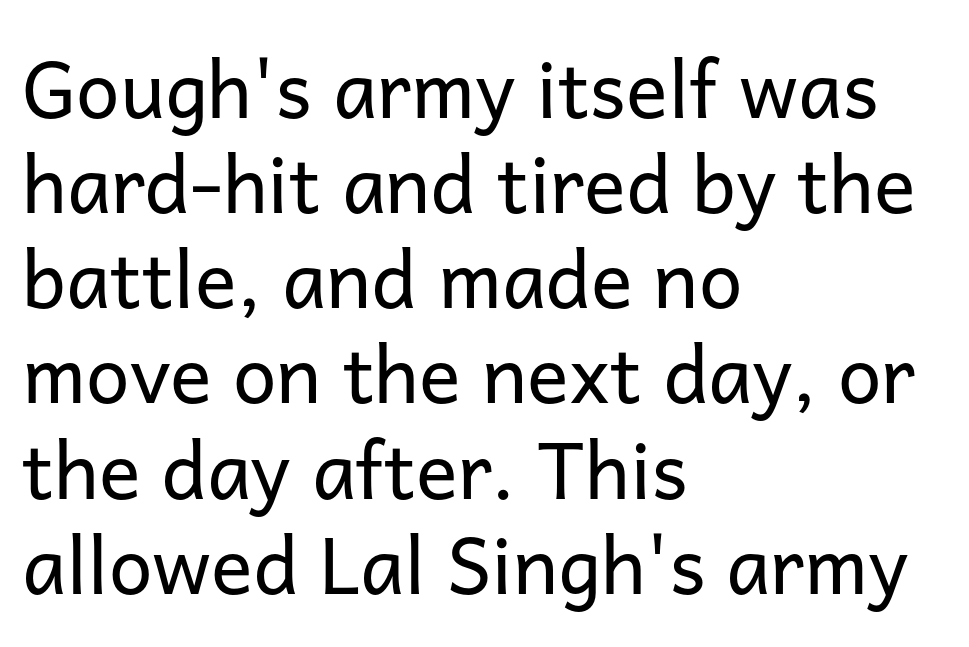
The image shows 78 px regular-weight sans-serif type, upright; set left-aligned, line spacing 1.22x, normal letter spacing, not underlined; low stroke contrast and a medium x-height.
